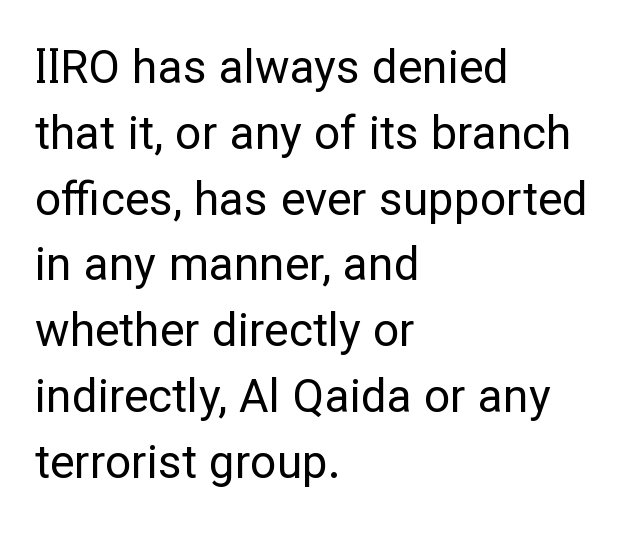
The image shows 46 px regular-weight sans-serif type, upright; set left-aligned, normal line spacing (1.43x), normal letter spacing, not underlined; low stroke contrast and a medium x-height.
